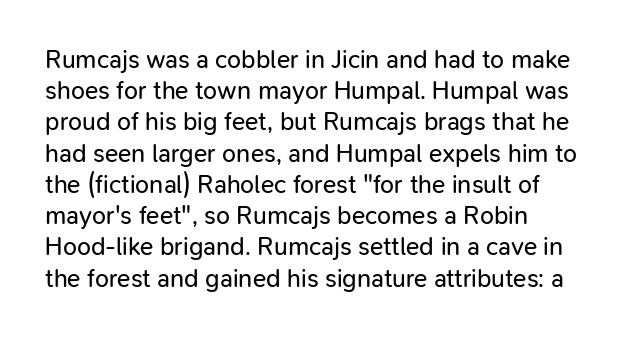
Spacing between characters is what you'd get straight out of the box. Ordinary non-slanted type is in use. The compositor pushed each line to the left boundary. Rows of type keep a routine distance in the vertical direction.
